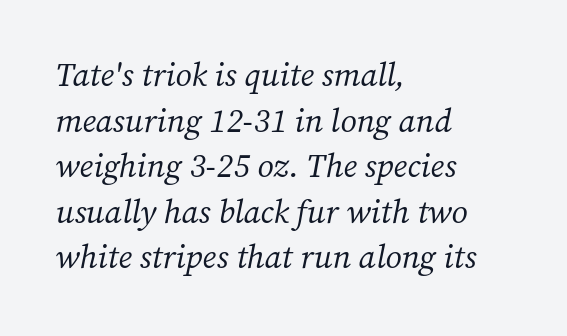
{"serif": "yes", "italic": "yes", "lean": "right", "slant_degrees": 12, "bold": "no", "weight": "regular", "width": "normal", "stroke_contrast": "medium", "x_height": "medium", "monospaced": "no", "underline": "no", "align": "left", "line_spacing": "normal", "line_spacing_ratio": 1.38, "letter_spacing": "normal", "letter_spacing_em": 0.0, "glyph_px": 33}
